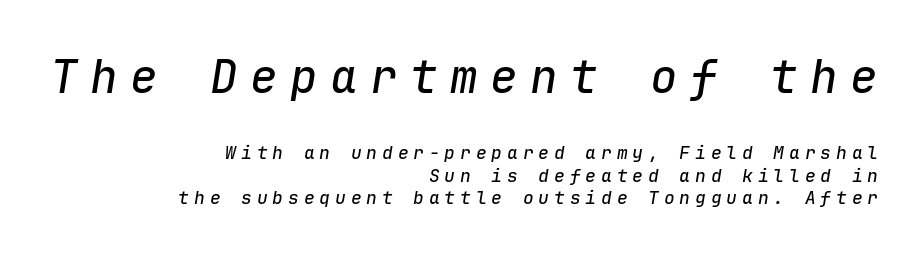
{"italic": "yes", "lean": "right", "slant_degrees": 9, "width": "normal", "stroke_contrast": "low", "x_height": "medium", "monospaced": "yes", "underline": "no", "align": "right", "line_spacing": "normal", "line_spacing_ratio": 1.25, "letter_spacing": "wide", "letter_spacing_em": 0.27, "larger_block": "first", "size_ratio": 2.56, "glyph_px": 46}
